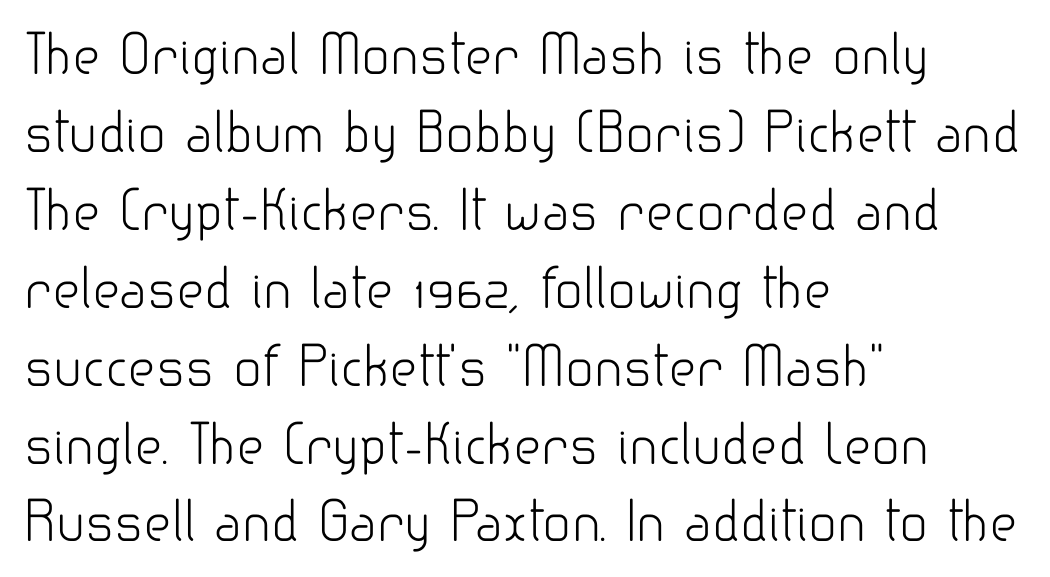
The image shows 53 px light sans-serif type, upright; set left-aligned, normal line spacing (1.47x), normal letter spacing, not underlined; low stroke contrast and a small x-height.
